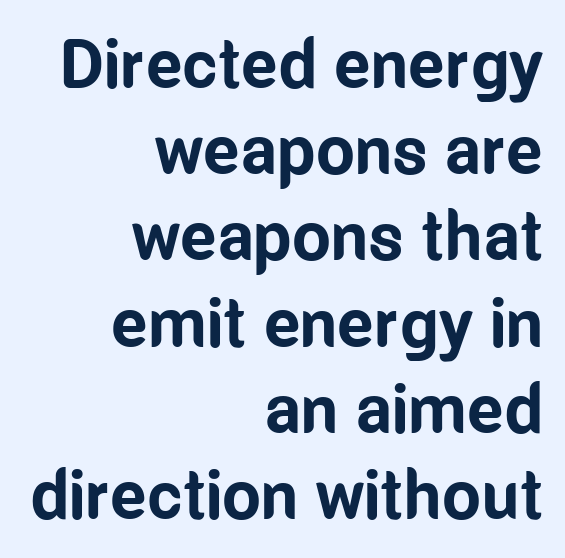
The image shows 69 px bold, condensed sans-serif type, upright; set right-aligned, normal line spacing (1.25x), normal letter spacing, not underlined; low stroke contrast and a medium x-height.
